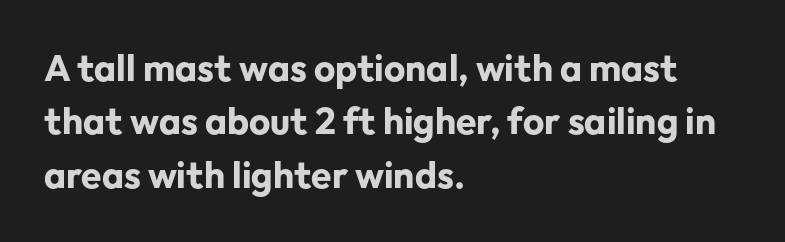
Q: Is the text bold? A: Yes.
Q: Is the text italic (slanted)? A: No, it is upright.
Q: Is the typeface a serif or a sans-serif typeface? A: Sans-serif.
Q: Is the text underlined? A: No.
Q: How is the paragraph aligned? A: Left-aligned.
Q: Is the spacing between letters normal or unusually wide? A: Normal.
Q: Is the spacing between lines tight, normal or loose? A: Normal.
Q: Width (condensed, normal, or wide)? A: Normal.
Q: Stroke contrast? A: Low.
Q: x-height? A: Medium.
Q: Monospaced? A: No.
